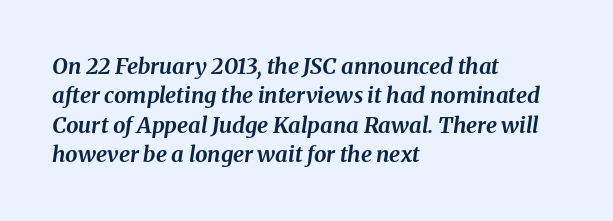
{"italic": "yes", "lean": "right", "slant_degrees": 8, "bold": "yes", "underline": "no", "align": "left", "line_spacing": "normal", "line_spacing_ratio": 1.34, "letter_spacing": "normal", "letter_spacing_em": 0.0, "glyph_px": 22}
